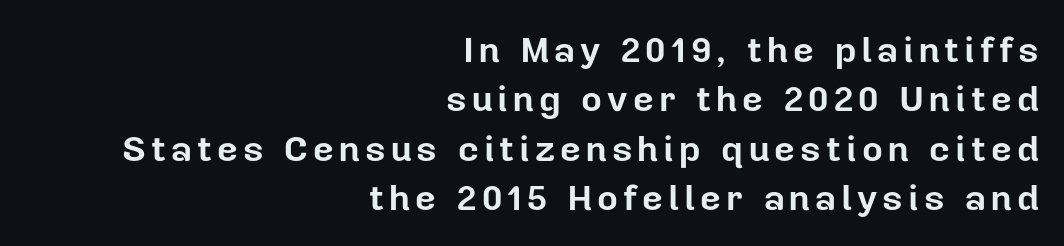
{"serif": "no", "italic": "no", "bold": "yes", "weight": "bold", "width": "normal", "stroke_contrast": "low", "x_height": "medium", "monospaced": "no", "underline": "no", "align": "right", "line_spacing": "normal", "line_spacing_ratio": 1.37, "glyph_px": 36}
